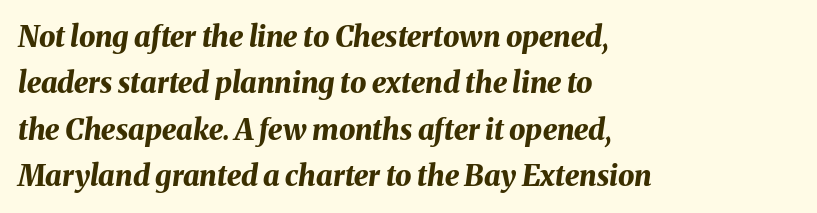
{"italic": "yes", "lean": "right", "slant_degrees": 8, "bold": "yes", "weight": "bold", "width": "normal", "stroke_contrast": "medium", "x_height": "medium", "monospaced": "no", "underline": "no", "align": "left", "line_spacing": "normal", "line_spacing_ratio": 1.6, "letter_spacing": "normal", "letter_spacing_em": 0.0, "glyph_px": 29}
